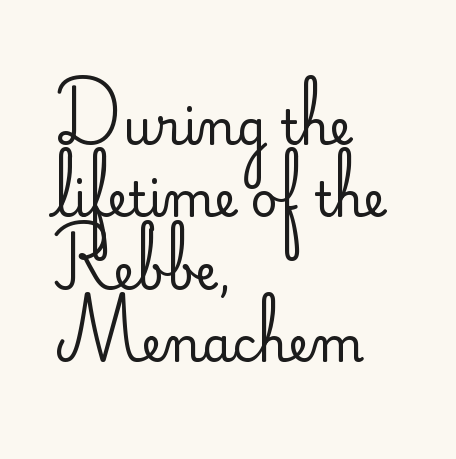
The gaps between neighbouring characters are ordinary and unremarkable. Unmarked baselines from the first word to the last. These lines are set flush left with a ragged right edge. Honestly, the row spacing looks completely unremarkable.
